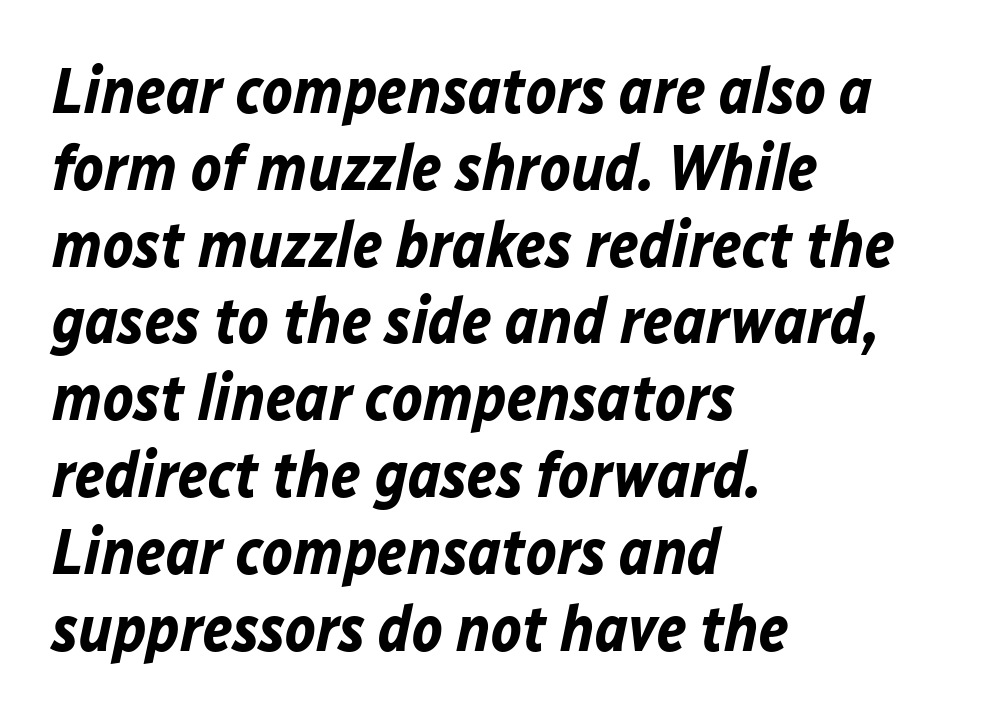
{"italic": "yes", "lean": "right", "slant_degrees": 12, "bold": "yes", "weight": "bold", "width": "normal", "stroke_contrast": "low", "x_height": "medium", "monospaced": "no", "underline": "no", "align": "left", "line_spacing_ratio": 1.2, "letter_spacing": "normal", "letter_spacing_em": 0.0, "glyph_px": 64}
